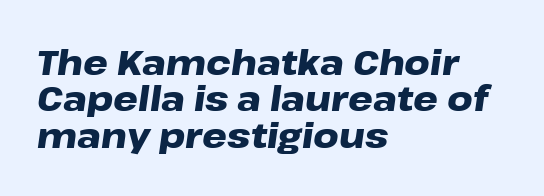
Nobody touched the tracking dial on this one. Varying glyph widths throughout — classic text-font behaviour. Anything drawn beneath the words? Only blank space. If you drew a line through each stem, it would be angled. Does the weight exceed regular? Yes, all the way to bold.
